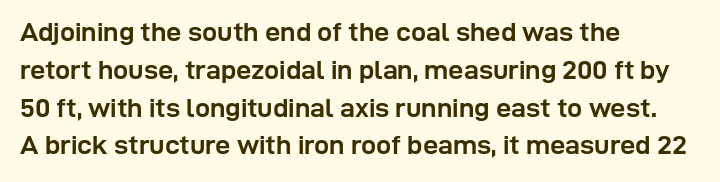
Line spacing here is normal. The baseline area is clear. This sample uses an upright cut, with every glyph sitting square on the baseline. These lines keep a tight, regular rhythm from letter to letter. Line beginnings align vertically; line endings do not.
